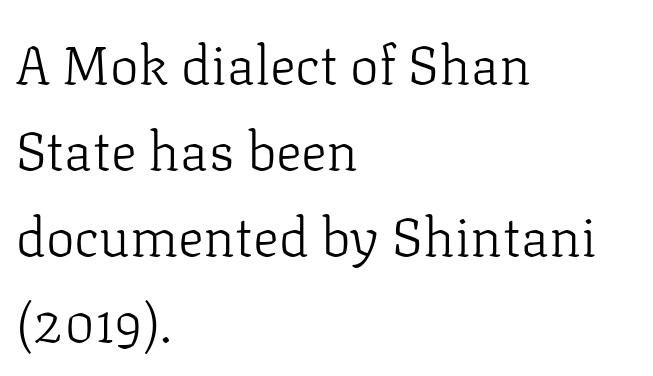
The image shows 54 px light serif type, upright; set left-aligned, normal line spacing (1.59x), normal letter spacing, not underlined; low stroke contrast and a medium x-height.
